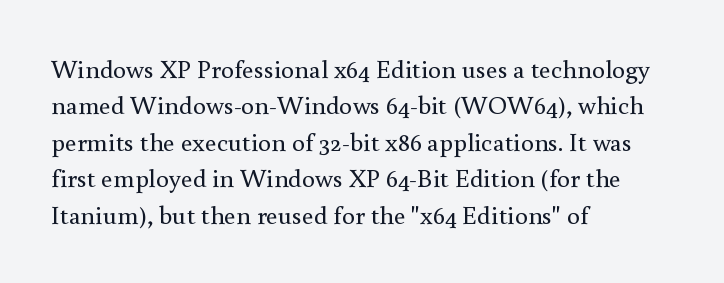
Q: Is the text bold? A: No.
Q: Is the text italic (slanted)? A: No, it is upright.
Q: Is the text underlined? A: No.
Q: How is the paragraph aligned? A: Left-aligned.
Q: Is the spacing between letters normal or unusually wide? A: Normal.
Q: Is the spacing between lines tight, normal or loose? A: Normal.
